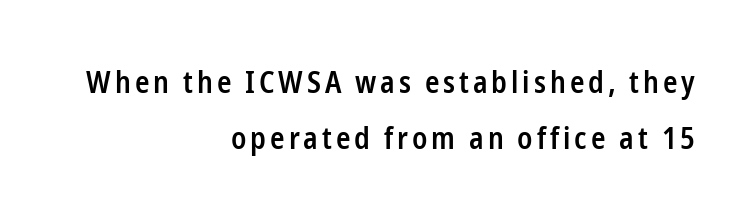
The image shows 30 px semibold, condensed sans-serif type, upright; set right-aligned, line spacing 1.87x, not underlined; low stroke contrast and a medium x-height.
